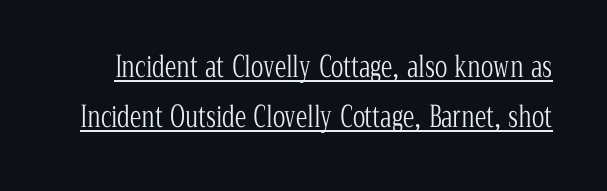
{"serif": "yes", "italic": "no", "bold": "no", "weight": "light", "width": "condensed", "stroke_contrast": "low", "x_height": "medium", "monospaced": "no", "underline": "yes", "line_spacing_ratio": 1.73, "letter_spacing": "normal", "letter_spacing_em": 0.0, "glyph_px": 29}
